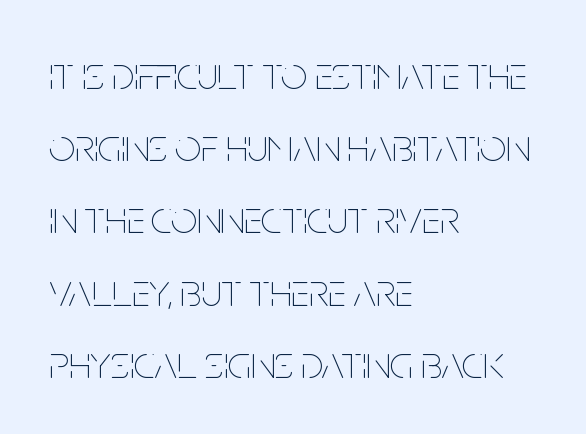
Q: Is the text bold? A: No.
Q: Is the text italic (slanted)? A: No, it is upright.
Q: Is the text underlined? A: No.
Q: How is the paragraph aligned? A: Left-aligned.
Q: Is the spacing between letters normal or unusually wide? A: Normal.
Q: Is the spacing between lines tight, normal or loose? A: Normal.
Q: Width (condensed, normal, or wide)? A: Condensed.
Q: Stroke contrast? A: Low.
Q: x-height? A: Large.
Q: Monospaced? A: No.
